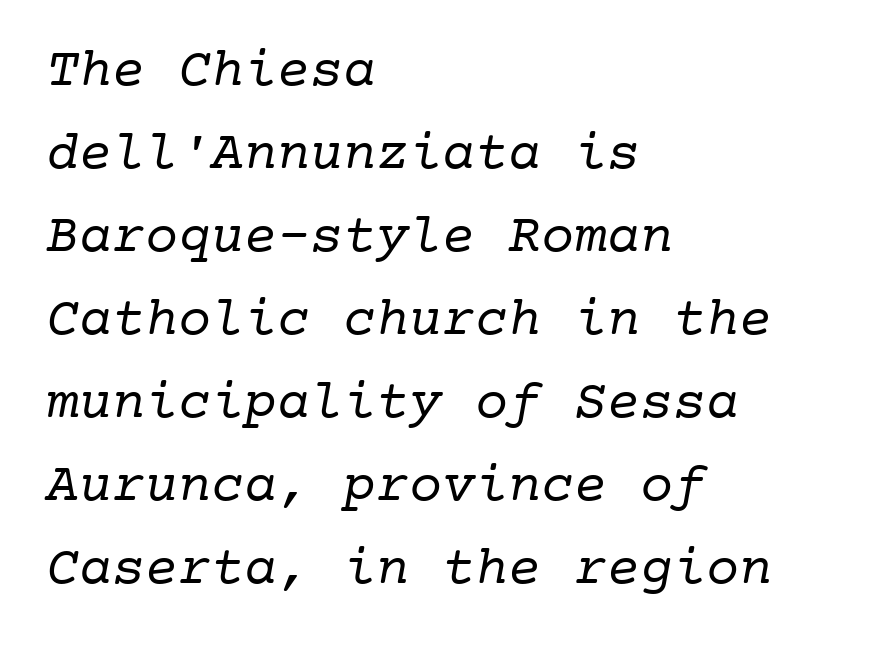
{"serif": "yes", "bold": "no", "weight": "regular", "width": "normal", "stroke_contrast": "low", "x_height": "medium", "monospaced": "yes", "underline": "no", "align": "left", "line_spacing": "normal", "line_spacing_ratio": 1.51, "letter_spacing": "normal", "letter_spacing_em": 0.0, "glyph_px": 55}
